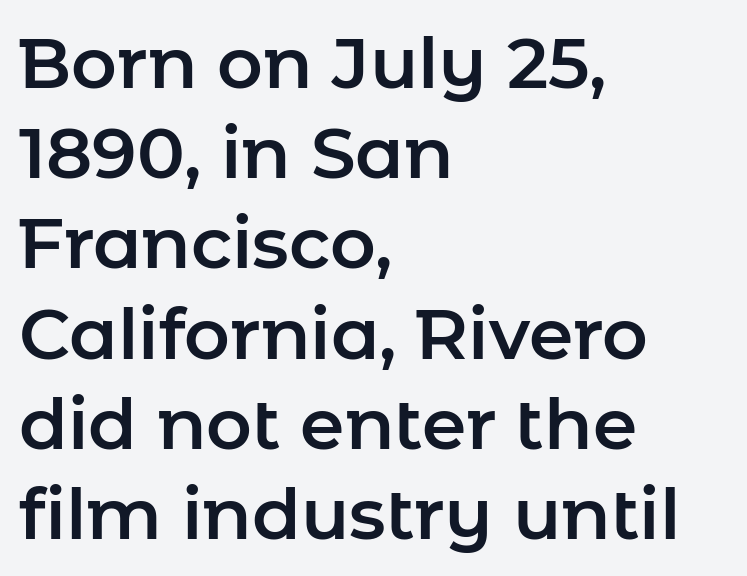
Q: Is the text italic (slanted)? A: No, it is upright.
Q: Is the typeface a serif or a sans-serif typeface? A: Sans-serif.
Q: Is the text underlined? A: No.
Q: How is the paragraph aligned? A: Left-aligned.
Q: Is the spacing between letters normal or unusually wide? A: Normal.
Q: Is the spacing between lines tight, normal or loose? A: Normal.
Q: Width (condensed, normal, or wide)? A: Normal.
Q: Stroke contrast? A: Low.
Q: x-height? A: Medium.
Q: Monospaced? A: No.
